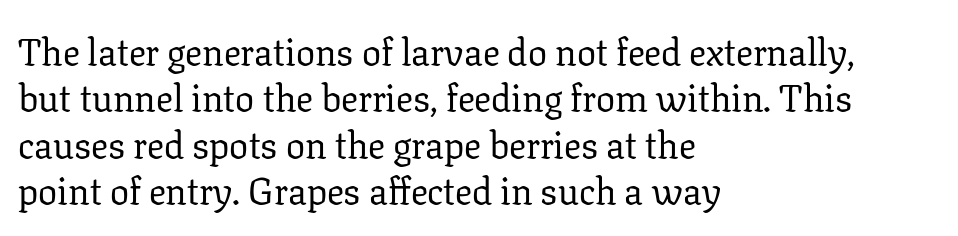
Look at the tracking — it's just the regular setting, nothing added. If you drew a line through each stem, it would be perfectly vertical. Character widths vary here, with narrow letters taking less room than wide ones. Each line starts at the same left margin while the right side varies.
